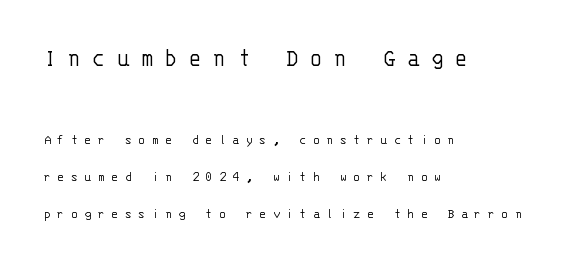
{"italic": "no", "bold": "no", "underline": "no", "align": "left", "line_spacing": "loose", "line_spacing_ratio": 2.46, "letter_spacing": "wide", "letter_spacing_em": 0.41, "larger_block": "first", "size_ratio": 1.8, "glyph_px": 27}
